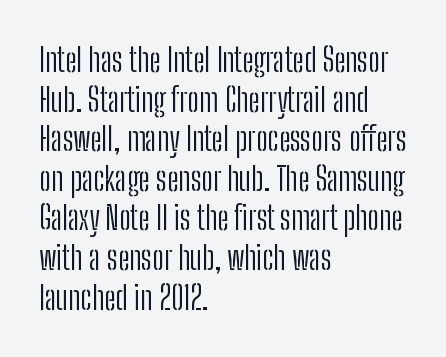
Q: Is the text bold? A: No.
Q: Is the text italic (slanted)? A: No, it is upright.
Q: Is the typeface a serif or a sans-serif typeface? A: Sans-serif.
Q: Is the text underlined? A: No.
Q: How is the paragraph aligned? A: Left-aligned.
Q: Is the spacing between letters normal or unusually wide? A: Normal.
Q: Width (condensed, normal, or wide)? A: Condensed.
Q: Stroke contrast? A: Low.
Q: x-height? A: Medium.
Q: Monospaced? A: No.
